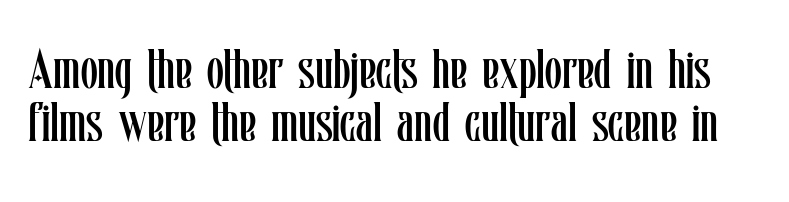
Q: Is the text bold? A: No.
Q: Is the text italic (slanted)? A: No, it is upright.
Q: Is the text underlined? A: No.
Q: Is the spacing between letters normal or unusually wide? A: Normal.
Q: Is the spacing between lines tight, normal or loose? A: Tight.
Q: Width (condensed, normal, or wide)? A: Condensed.
Q: Stroke contrast? A: Low.
Q: x-height? A: Medium.
Q: Monospaced? A: No.
